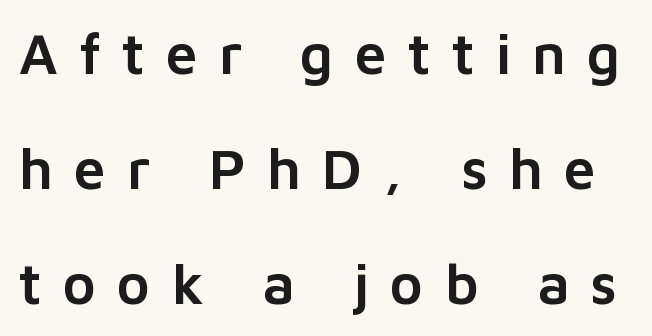
{"serif": "no", "italic": "no", "width": "normal", "stroke_contrast": "low", "x_height": "medium", "monospaced": "no", "underline": "no", "line_spacing": "loose", "line_spacing_ratio": 2.02, "letter_spacing": "wide", "letter_spacing_em": 0.37, "glyph_px": 57}
